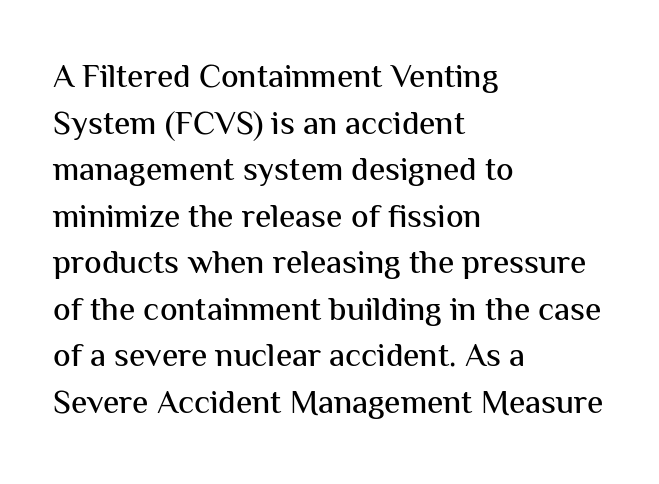
The image shows 33 px sans-serif type, upright; set left-aligned, normal line spacing (1.41x), normal letter spacing, not underlined; medium stroke contrast and a medium x-height.
